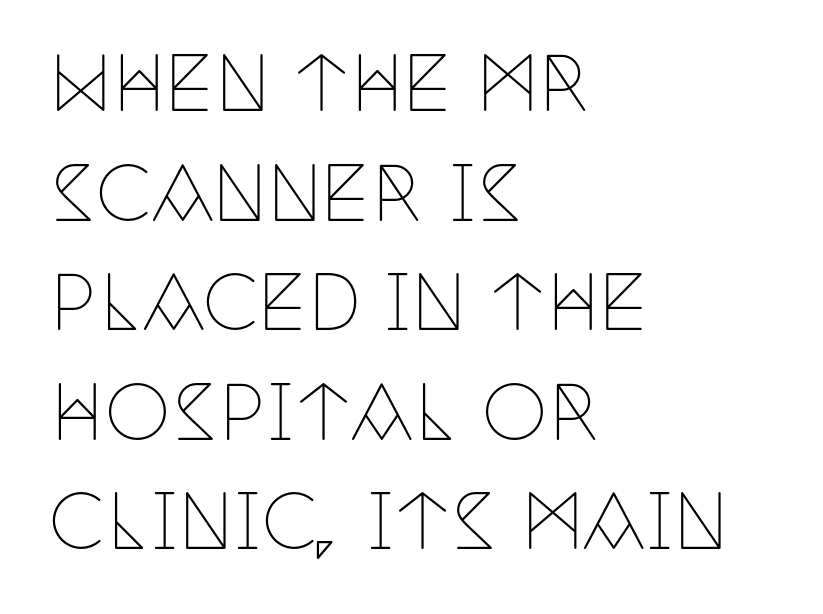
{"serif": "yes", "italic": "no", "bold": "no", "weight": "thin", "width": "condensed", "stroke_contrast": "low", "x_height": "large", "monospaced": "no", "underline": "no", "align": "left", "line_spacing": "normal", "line_spacing_ratio": 1.48, "letter_spacing": "normal", "letter_spacing_em": 0.0, "glyph_px": 74}
